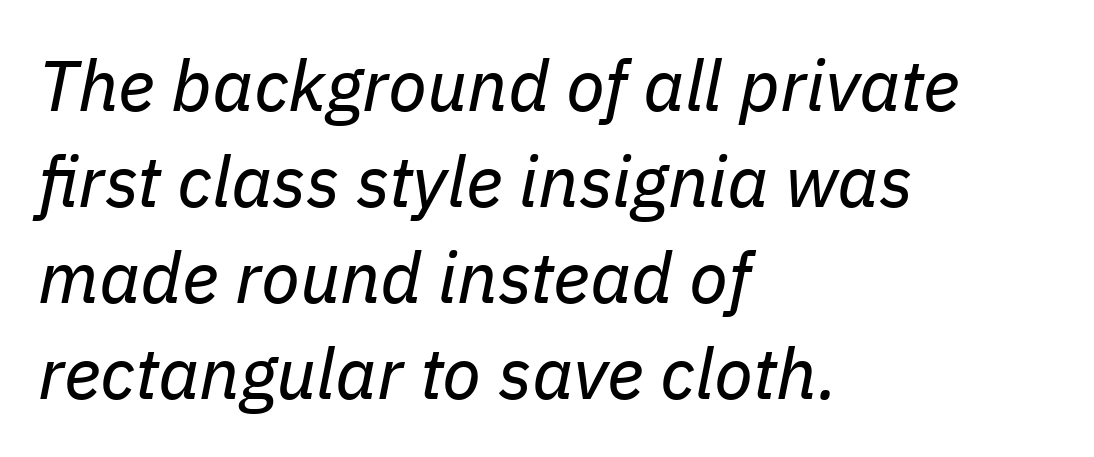
Notice how the stems are inclined rather than vertical — that's the hallmark of italics. Letters have the restrained weight of plain body copy at most. If you drew a ruler down the left edge, every line would touch it. How would I describe the line gaps? Plain and ordinary. The letters advance in unequal steps, a hallmark of proportional type.
